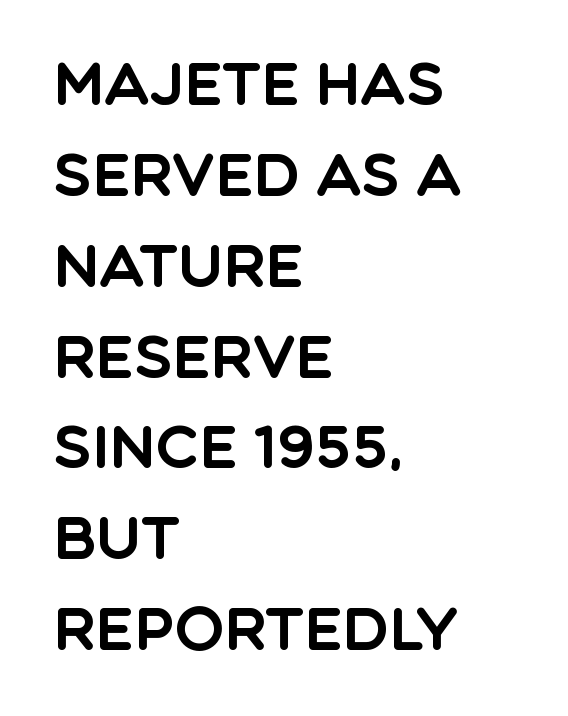
How are the letters spaced? Ordinarily, with no added tracking. What kind of face is this? One without serifs — a sans. Each letter keeps its own natural width here, so spacing adapts to shape. Rule under the text: the space is simply empty. Baseline-to-baseline distance is the conventional proportion of letter height. Each line starts at the same left margin while the right side varies.
